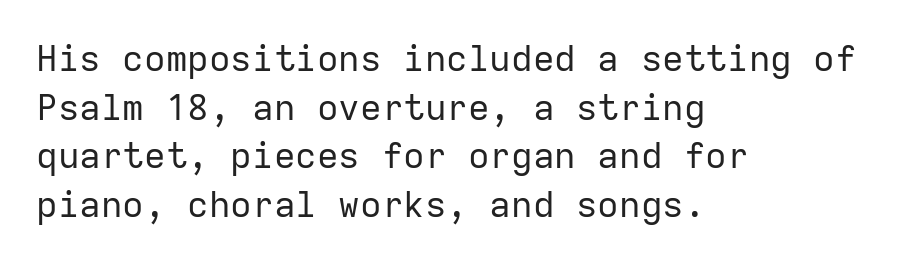
{"serif": "no", "italic": "no", "bold": "no", "weight": "regular", "width": "normal", "stroke_contrast": "low", "x_height": "medium", "monospaced": "yes", "underline": "no", "align": "left", "line_spacing": "normal", "line_spacing_ratio": 1.35, "letter_spacing": "normal", "letter_spacing_em": 0.0, "glyph_px": 36}
